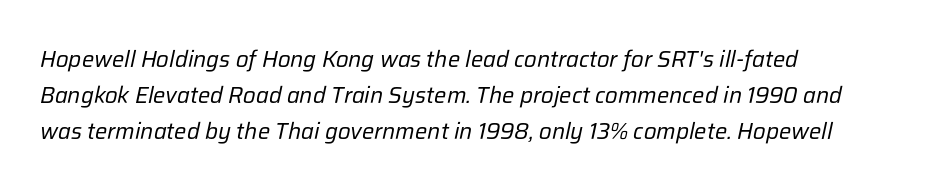
This rendering features lettering with no underline. The strokes carry an ordinary text weight at most. Does the lettering tilt? It does — this is italic. If you measured baseline to baseline, you'd find a middling distance. Reading down the block, your eye returns to a fixed left position each line.
